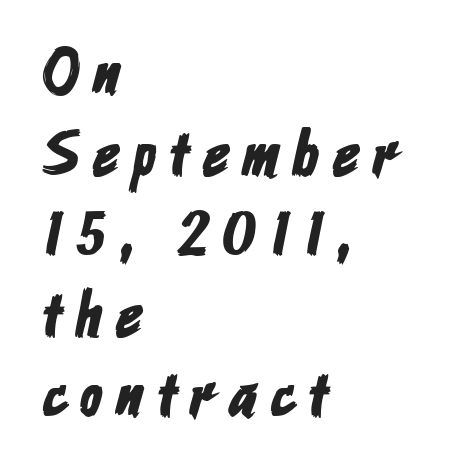
{"serif": "no", "width": "condensed", "stroke_contrast": "low", "x_height": "medium", "monospaced": "no", "underline": "no", "align": "left", "line_spacing_ratio": 1.24, "letter_spacing": "wide", "letter_spacing_em": 0.22, "glyph_px": 65}
